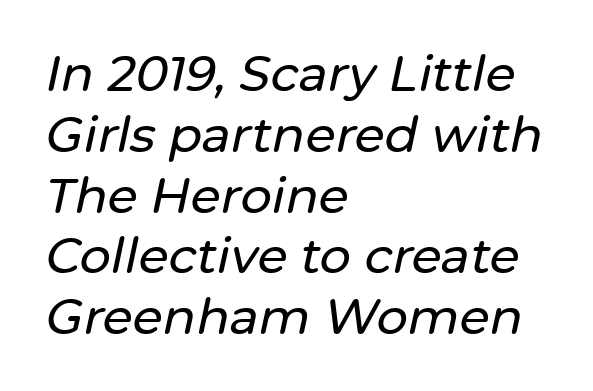
The image shows 49 px text type, italic (leaning right); set left-aligned, line spacing 1.24x, normal letter spacing, not underlined; low stroke contrast and a medium x-height.
